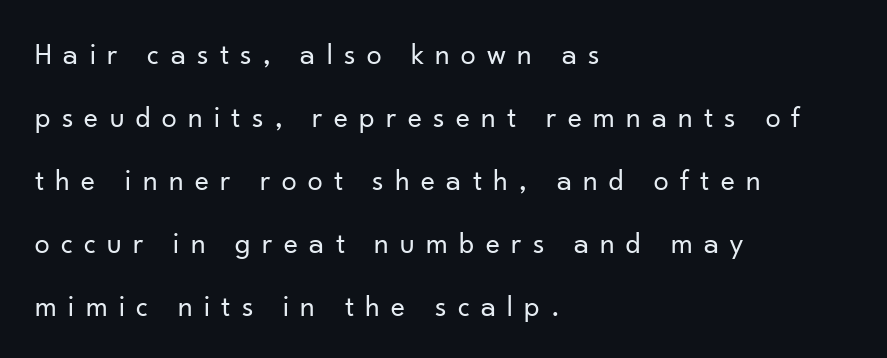
Q: Is the text bold? A: No.
Q: Is the text italic (slanted)? A: No, it is upright.
Q: Is the typeface a serif or a sans-serif typeface? A: Sans-serif.
Q: Is the text underlined? A: No.
Q: How is the paragraph aligned? A: Left-aligned.
Q: Is the spacing between letters normal or unusually wide? A: Unusually wide.
Q: Is the spacing between lines tight, normal or loose? A: Loose.
Q: Width (condensed, normal, or wide)? A: Normal.
Q: Stroke contrast? A: Low.
Q: x-height? A: Small.
Q: Monospaced? A: No.
